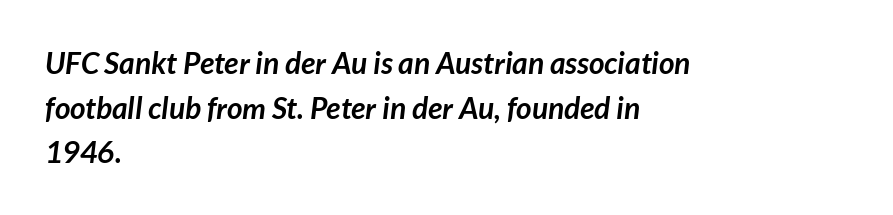
{"serif": "no", "bold": "yes", "weight": "semibold", "width": "normal", "stroke_contrast": "low", "x_height": "medium", "monospaced": "no", "underline": "no", "align": "left", "line_spacing": "normal", "line_spacing_ratio": 1.49, "letter_spacing": "normal", "letter_spacing_em": 0.0, "glyph_px": 30}
